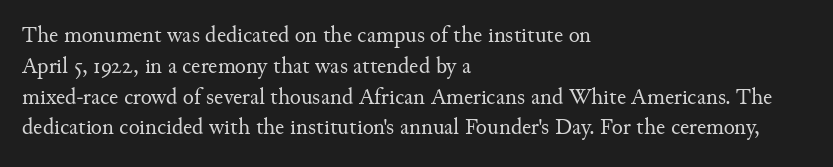
The image shows 23 px text type, upright; set left-aligned, normal line spacing (1.34x), normal letter spacing, not underlined.
